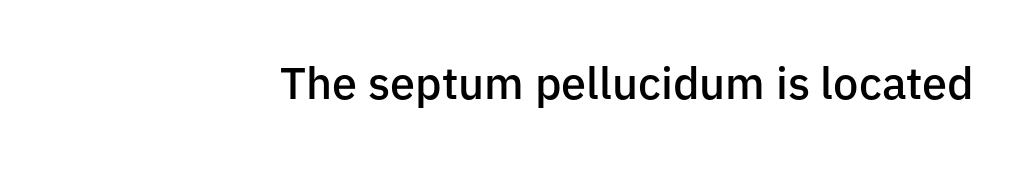
Type without underlining. The rendering uses natural spacing where letterforms have individual widths. Nobody touched the tracking dial on this one. A bit beefed up — I'd call it semibold rather than bold. These lines stack with their right ends in a neat column.
